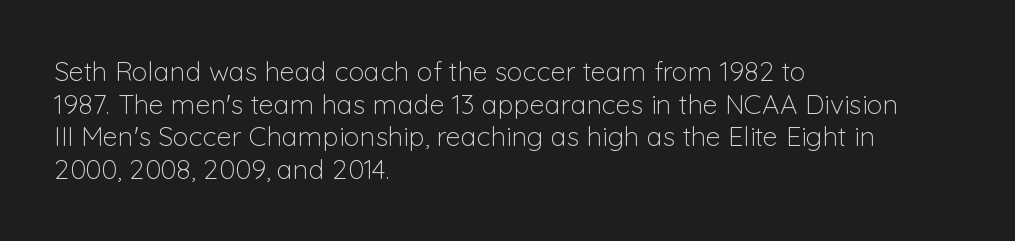
The image shows 27 px text type, upright; set left-aligned, line spacing 1.21x, normal letter spacing, not underlined.
